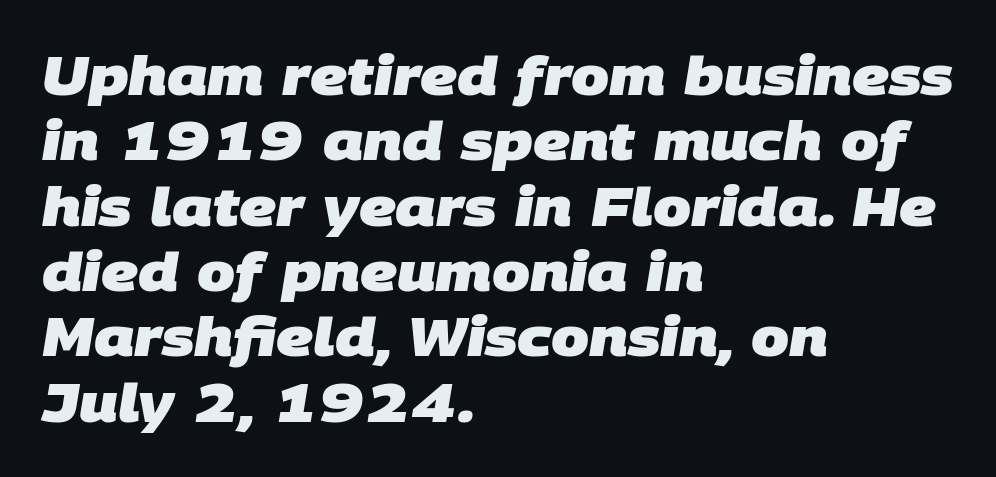
{"serif": "no", "bold": "yes", "weight": "heavy", "width": "normal", "stroke_contrast": "low", "x_height": "large", "monospaced": "no", "underline": "no", "align": "left", "line_spacing_ratio": 1.21, "letter_spacing": "normal", "letter_spacing_em": 0.0, "glyph_px": 54}
